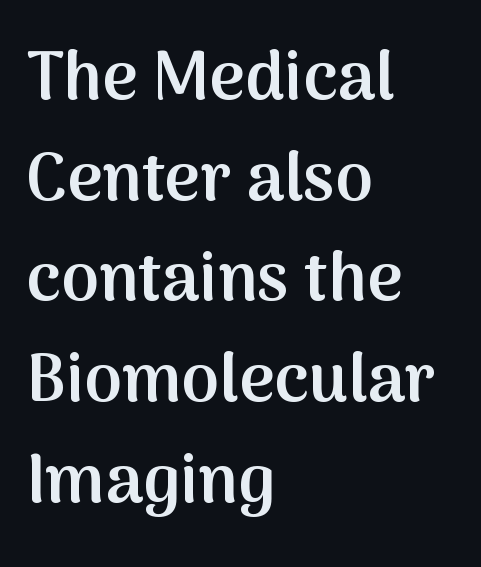
{"serif": "no", "italic": "no", "bold": "semi", "weight": "semibold", "width": "normal", "stroke_contrast": "medium", "x_height": "medium", "monospaced": "no", "underline": "no", "align": "left", "line_spacing": "normal", "line_spacing_ratio": 1.48, "letter_spacing": "normal", "letter_spacing_em": 0.0, "glyph_px": 68}
